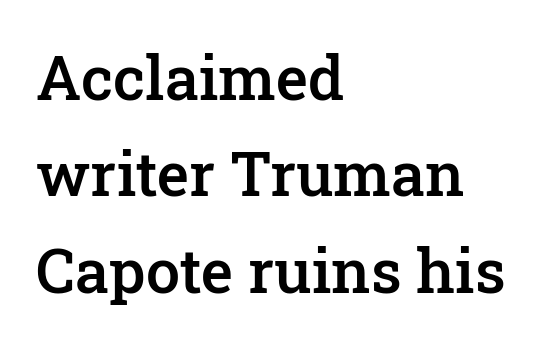
The image shows 61 px semibold serif type, upright; set left-aligned, normal line spacing (1.58x), normal letter spacing, not underlined; low stroke contrast and a medium x-height.
